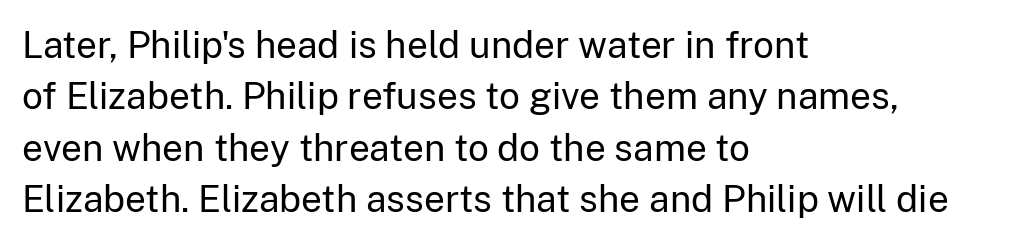
The image shows 37 px regular-weight sans-serif type, upright; set left-aligned, normal line spacing (1.39x), normal letter spacing, not underlined; low stroke contrast and a medium x-height.
